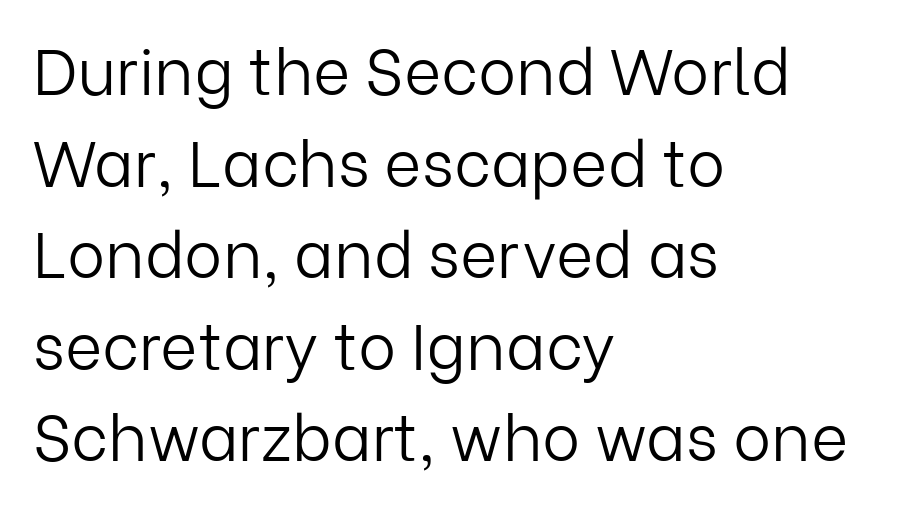
{"serif": "no", "italic": "no", "bold": "no", "weight": "light", "width": "normal", "stroke_contrast": "low", "x_height": "medium", "monospaced": "no", "underline": "no", "align": "left", "line_spacing": "normal", "line_spacing_ratio": 1.43, "letter_spacing": "normal", "letter_spacing_em": 0.0, "glyph_px": 64}
